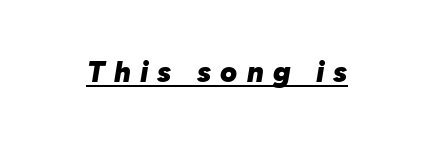
{"italic": "yes", "lean": "right", "slant_degrees": 10, "bold": "yes", "weight": "heavy", "width": "normal", "stroke_contrast": "low", "x_height": "medium", "monospaced": "no", "underline": "yes", "letter_spacing": "wide", "letter_spacing_em": 0.32, "glyph_px": 29}
